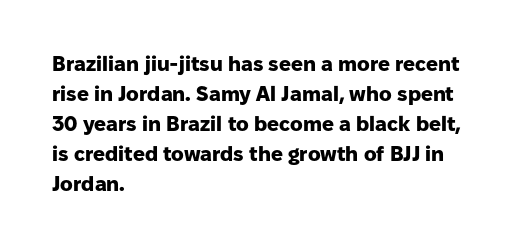
Q: Is the text bold? A: Yes.
Q: Is the text italic (slanted)? A: No, it is upright.
Q: Is the text underlined? A: No.
Q: How is the paragraph aligned? A: Left-aligned.
Q: Is the spacing between letters normal or unusually wide? A: Normal.
Q: Is the spacing between lines tight, normal or loose? A: Normal.
